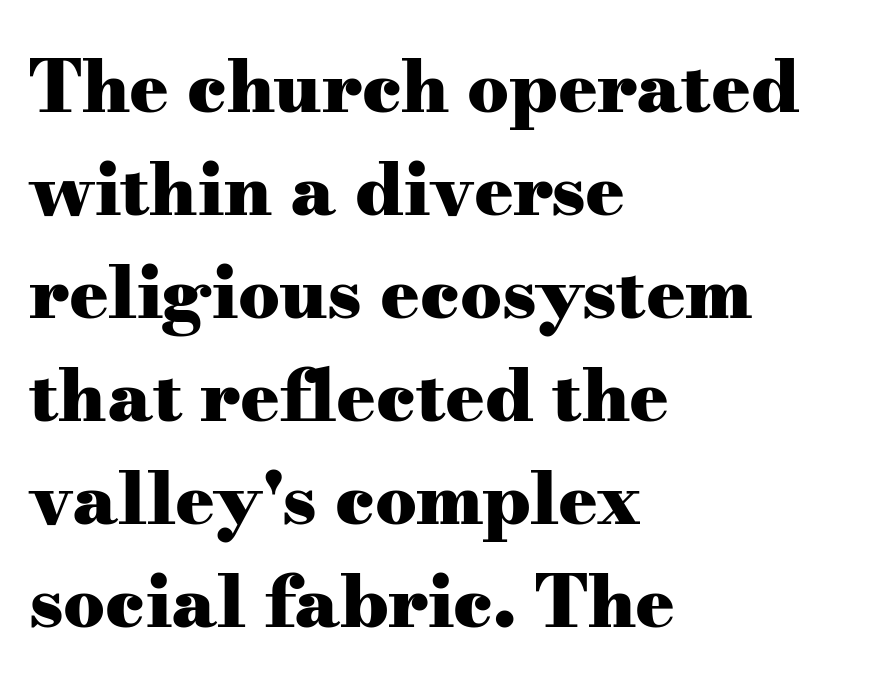
{"serif": "yes", "italic": "no", "bold": "yes", "weight": "heavy", "width": "wide", "stroke_contrast": "medium", "x_height": "small", "monospaced": "no", "underline": "no", "align": "left", "line_spacing": "normal", "line_spacing_ratio": 1.41, "letter_spacing": "normal", "letter_spacing_em": 0.0, "glyph_px": 73}
